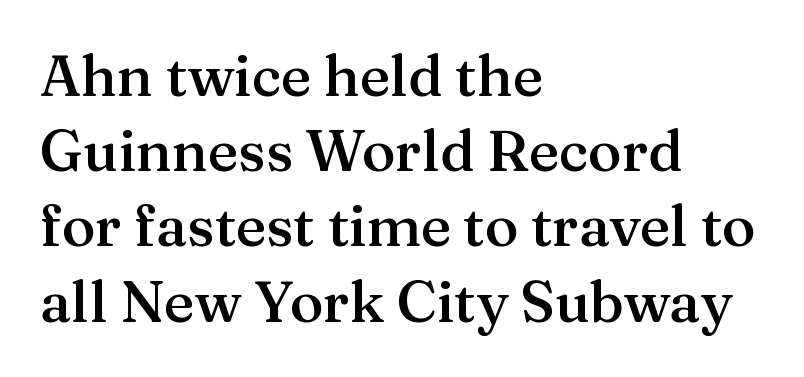
Q: Is the text bold? A: Semi-bold.
Q: Is the text italic (slanted)? A: No, it is upright.
Q: Is the typeface a serif or a sans-serif typeface? A: Serif.
Q: Is the text underlined? A: No.
Q: How is the paragraph aligned? A: Left-aligned.
Q: Is the spacing between letters normal or unusually wide? A: Normal.
Q: Is the spacing between lines tight, normal or loose? A: Normal.
Q: Width (condensed, normal, or wide)? A: Normal.
Q: Stroke contrast? A: Medium.
Q: x-height? A: Medium.
Q: Monospaced? A: No.
